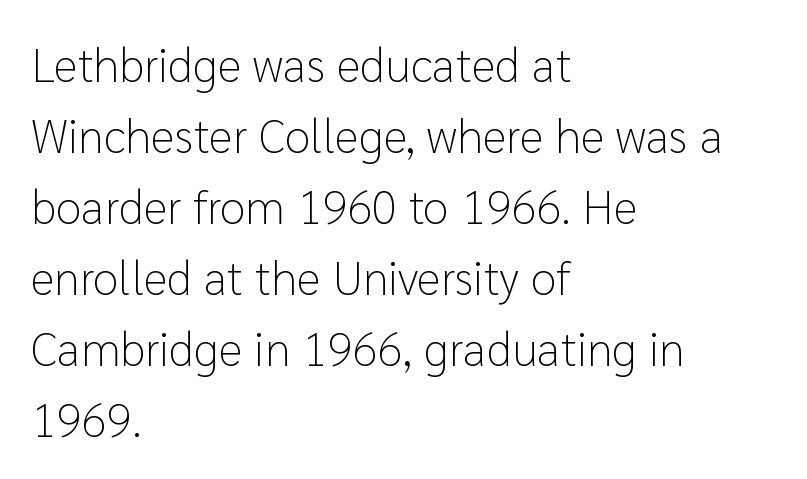
{"serif": "no", "italic": "no", "bold": "no", "weight": "light", "width": "normal", "stroke_contrast": "low", "x_height": "medium", "monospaced": "no", "underline": "no", "align": "left", "line_spacing": "normal", "line_spacing_ratio": 1.51, "letter_spacing": "normal", "letter_spacing_em": 0.0, "glyph_px": 47}
